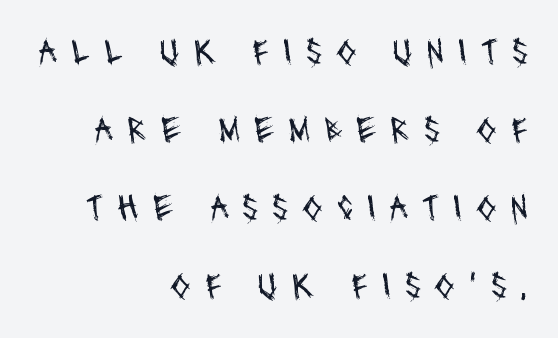
{"serif": "no", "bold": "no", "weight": "regular", "width": "condensed", "stroke_contrast": "medium", "x_height": "large", "monospaced": "no", "underline": "no", "align": "right", "line_spacing": "loose", "line_spacing_ratio": 2.11, "letter_spacing": "wide", "letter_spacing_em": 0.37, "glyph_px": 37}
